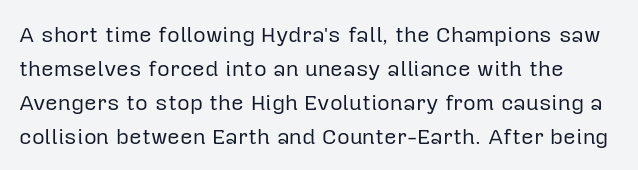
{"italic": "no", "bold": "no", "underline": "no", "line_spacing": "normal", "line_spacing_ratio": 1.54, "letter_spacing": "normal", "letter_spacing_em": 0.0, "glyph_px": 22}
